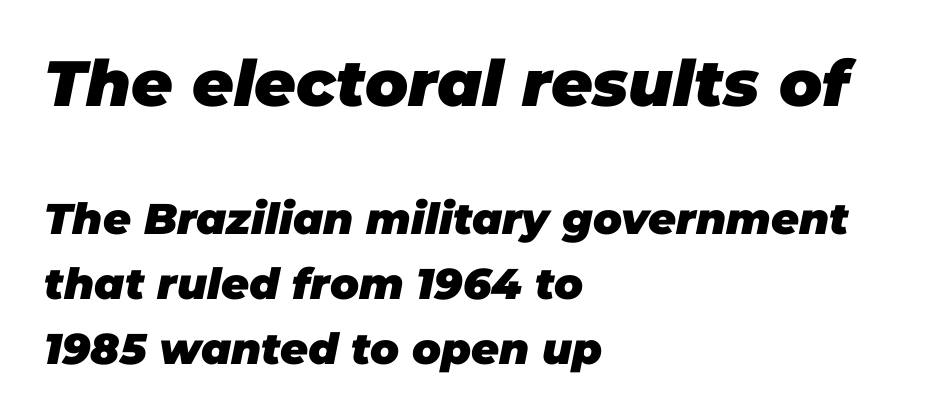
Q: Is the text bold? A: Yes.
Q: Is the text italic (slanted)? A: Yes, it leans right by about 11 degrees.
Q: Is the text underlined? A: No.
Q: How is the paragraph aligned? A: Left-aligned.
Q: Is the spacing between letters normal or unusually wide? A: Normal.
Q: Is the spacing between lines tight, normal or loose? A: Normal.
Q: Which block of text is set in a larger size, the first (top) or the second (bottom)? A: The first (top) one.
Q: Width (condensed, normal, or wide)? A: Normal.
Q: Stroke contrast? A: Low.
Q: x-height? A: Large.
Q: Monospaced? A: No.
